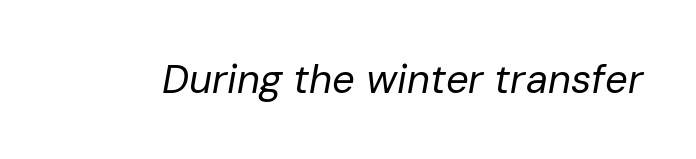
The image shows 40 px regular-weight type, italic (leaning right); set normal letter spacing, not underlined; low stroke contrast and a medium x-height.
